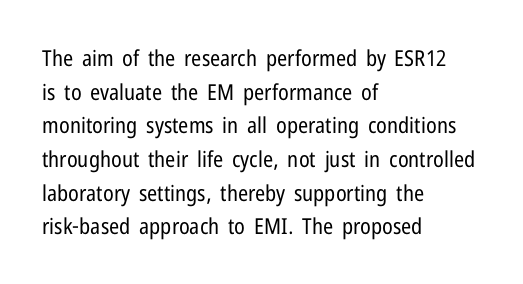
Unbolded letterforms with no extra heft. The letterforms sit shoulder to shoulder at normal distance. Line spacing here is normal. Glance below the letters and you will spot only blank space. Visually the block forms a straight wall on the left and a jagged coastline on the right.
